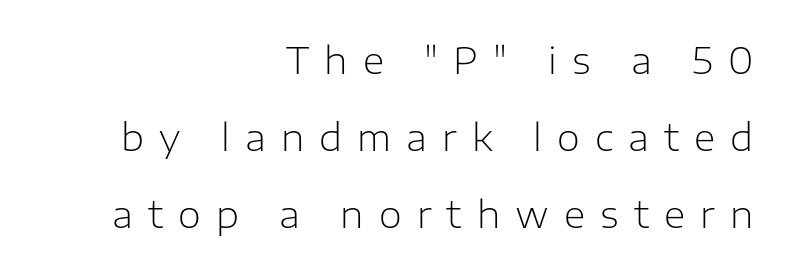
{"serif": "no", "italic": "no", "bold": "no", "weight": "light", "width": "normal", "stroke_contrast": "low", "x_height": "medium", "monospaced": "no", "underline": "no", "align": "right", "line_spacing": "loose", "line_spacing_ratio": 2.08, "letter_spacing": "wide", "letter_spacing_em": 0.41, "glyph_px": 37}
